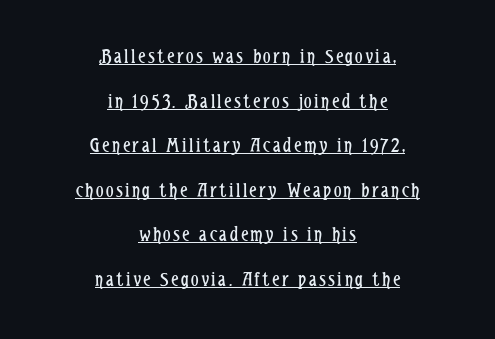
Nothing heavy about these letters — not bold at all. Is the block centered? Yes — each line is placed symmetrically about the middle. Check the space under the baseline: a stroke is drawn there. Every stem runs plumb, perpendicular to the baseline.
